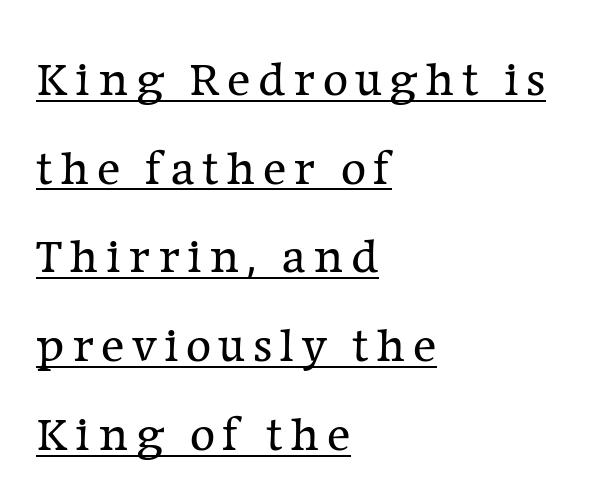
The image shows 49 px regular-weight serif type, upright; set left-aligned, line spacing 1.81x, underlined; low stroke contrast and a medium x-height.
